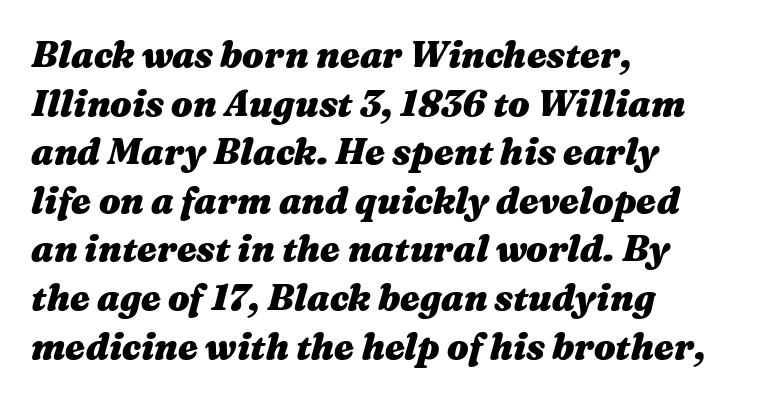
Quick note: italic. Is this a fixed-width face? No — the glyphs have proportional, varying widths. How would I describe the line gaps? Plain and ordinary. This sample uses plain, unmodified letter spacing.
